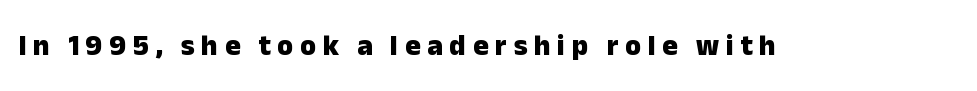
The image shows 29 px heavy sans-serif type, upright; set unusually wide letter spacing (+0.23 em), not underlined; low stroke contrast and a medium x-height.
